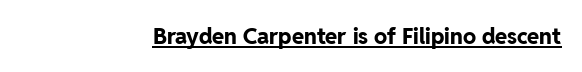
The image shows 22 px bold type, upright; set normal letter spacing, underlined.
